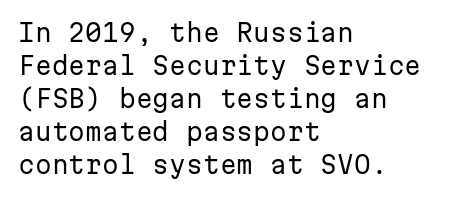
Q: Is the text bold? A: No.
Q: Is the text italic (slanted)? A: No, it is upright.
Q: Is the text underlined? A: No.
Q: How is the paragraph aligned? A: Left-aligned.
Q: Is the spacing between letters normal or unusually wide? A: Normal.
Q: Is the spacing between lines tight, normal or loose? A: Normal.
